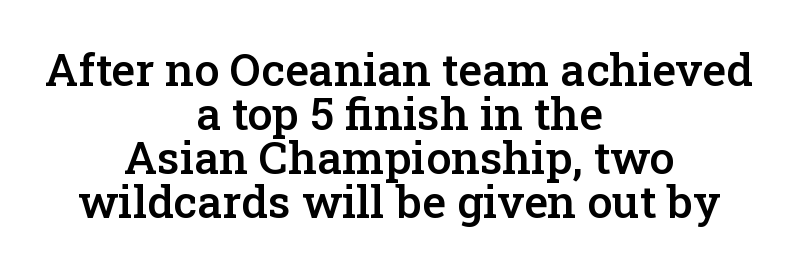
Glance below the letters and you will spot only blank space. A typesetter would call this leading minimal, almost set solid. The axis of the letterforms is exactly vertical. Letterform terminals end in serifs throughout the passage. On the weight axis this lands at semibold, roughly 600.
